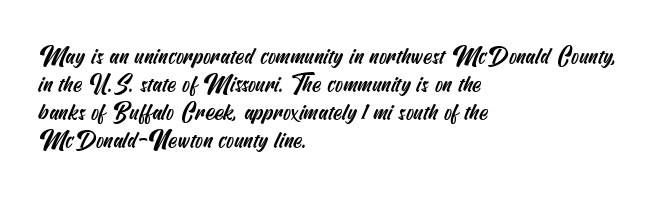
Spacing between characters is what you'd get straight out of the box. No word sits above an underline. Casual observation: everything's shoved over to the left.
